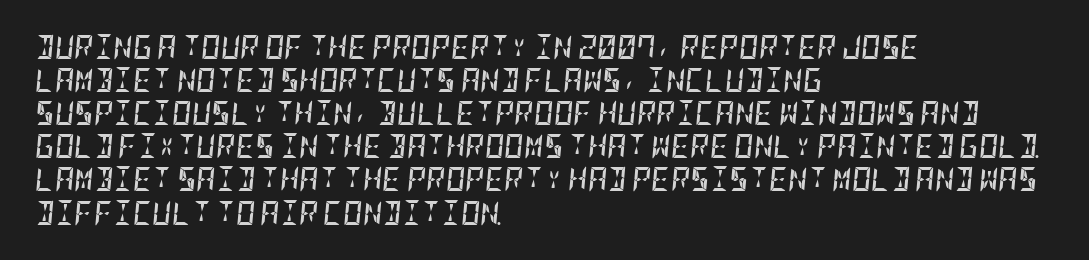
The image shows 24 px bold type, italic (leaning right); set left-aligned, normal line spacing (1.38x), normal letter spacing, not underlined.
